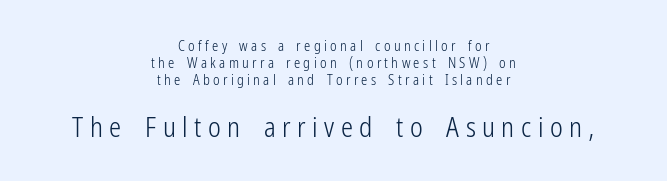
These glyphs show unthickened strokes, regular width or finer. The space directly below the letters is spotless. These two chunks differ in scale, with the bottom chunk taking the larger measure. Compared with typical body copy, the letter spacing here is much looser. No italicization has been applied; the sample stays upright.
